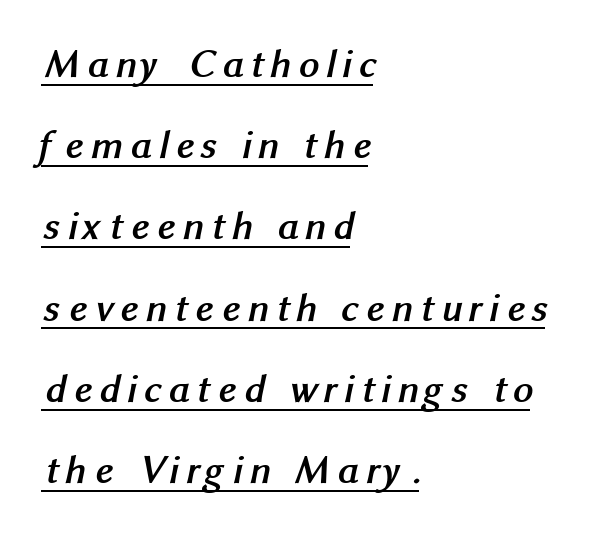
{"serif": "no", "bold": "yes", "weight": "semibold", "width": "normal", "stroke_contrast": "medium", "x_height": "medium", "monospaced": "no", "underline": "yes", "align": "left", "line_spacing": "loose", "line_spacing_ratio": 2.03, "glyph_px": 40}
